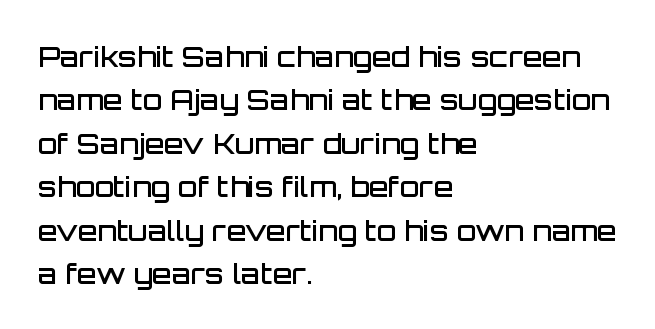
Q: Is the text bold? A: Semi-bold.
Q: Is the text italic (slanted)? A: No, it is upright.
Q: Is the typeface a serif or a sans-serif typeface? A: Sans-serif.
Q: Is the text underlined? A: No.
Q: How is the paragraph aligned? A: Left-aligned.
Q: Is the spacing between letters normal or unusually wide? A: Normal.
Q: Is the spacing between lines tight, normal or loose? A: Normal.
Q: Width (condensed, normal, or wide)? A: Normal.
Q: Stroke contrast? A: Low.
Q: x-height? A: Large.
Q: Monospaced? A: No.
